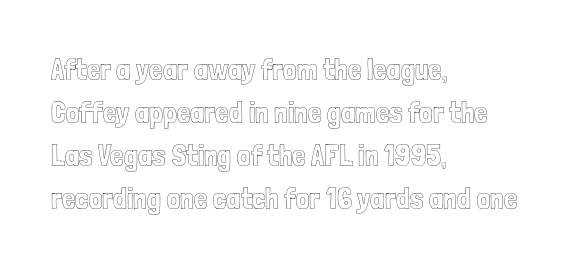
Q: Is the text italic (slanted)? A: No, it is upright.
Q: Is the text underlined? A: No.
Q: How is the paragraph aligned? A: Left-aligned.
Q: Is the spacing between letters normal or unusually wide? A: Normal.
Q: Is the spacing between lines tight, normal or loose? A: Normal.
Q: Width (condensed, normal, or wide)? A: Condensed.
Q: x-height? A: Medium.
Q: Monospaced? A: No.
